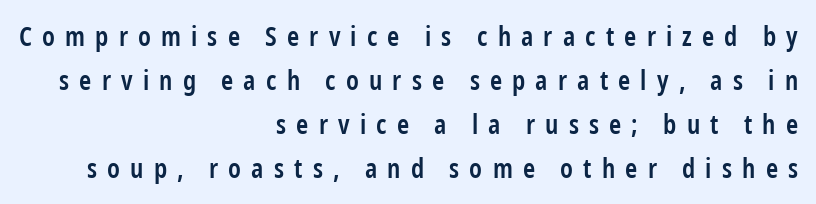
Q: Is the text bold? A: Semi-bold.
Q: Is the text italic (slanted)? A: No, it is upright.
Q: Is the text underlined? A: No.
Q: How is the paragraph aligned? A: Right-aligned.
Q: Is the spacing between letters normal or unusually wide? A: Unusually wide.
Q: Is the spacing between lines tight, normal or loose? A: Normal.
